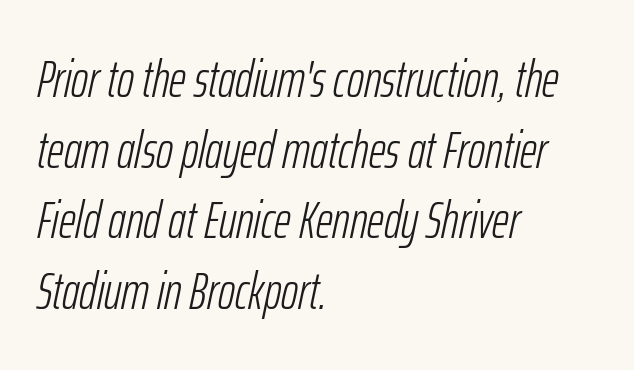
Q: Is the text bold? A: No.
Q: Is the text italic (slanted)? A: Yes, it leans right by about 12 degrees.
Q: Is the text underlined? A: No.
Q: How is the paragraph aligned? A: Left-aligned.
Q: Is the spacing between letters normal or unusually wide? A: Normal.
Q: Is the spacing between lines tight, normal or loose? A: Normal.
Q: Width (condensed, normal, or wide)? A: Condensed.
Q: Stroke contrast? A: Low.
Q: x-height? A: Medium.
Q: Monospaced? A: No.
